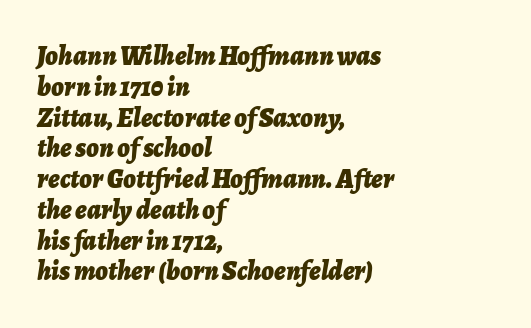
The image shows 27 px bold type, italic (leaning right); set left-aligned, tight line spacing (1.14x), normal letter spacing, not underlined.
